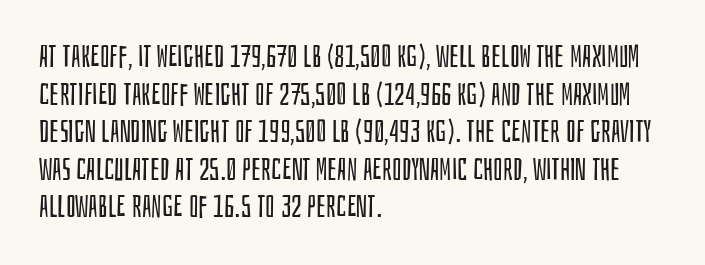
You could not count columns in this text — the font is proportionally spaced. This sample uses plain, unmodified letter spacing. Visually the block forms a straight wall on the left and a jagged coastline on the right. Unlike a traditional serif, this face leaves its strokes unadorned.
